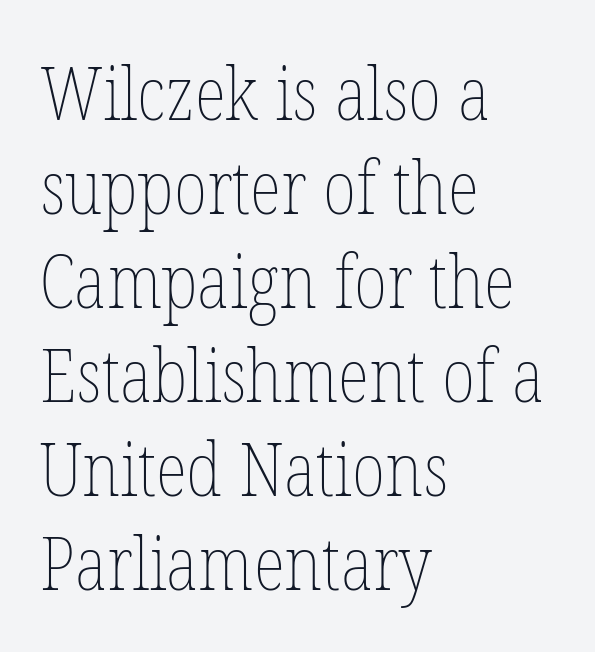
Q: Is the text bold? A: No.
Q: Is the text italic (slanted)? A: No, it is upright.
Q: Is the text underlined? A: No.
Q: How is the paragraph aligned? A: Left-aligned.
Q: Is the spacing between letters normal or unusually wide? A: Normal.
Q: Is the spacing between lines tight, normal or loose? A: Normal.
Q: Width (condensed, normal, or wide)? A: Condensed.
Q: Stroke contrast? A: Low.
Q: x-height? A: Medium.
Q: Monospaced? A: No.
